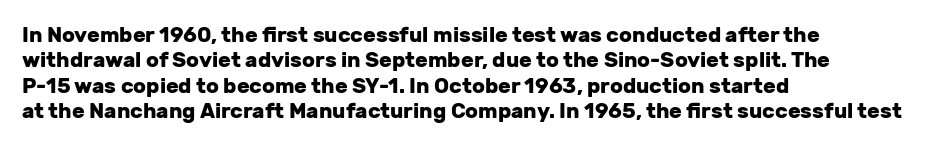
{"italic": "no", "bold": "yes", "underline": "no", "align": "left", "line_spacing_ratio": 1.21, "letter_spacing": "normal", "letter_spacing_em": 0.0, "glyph_px": 21}
